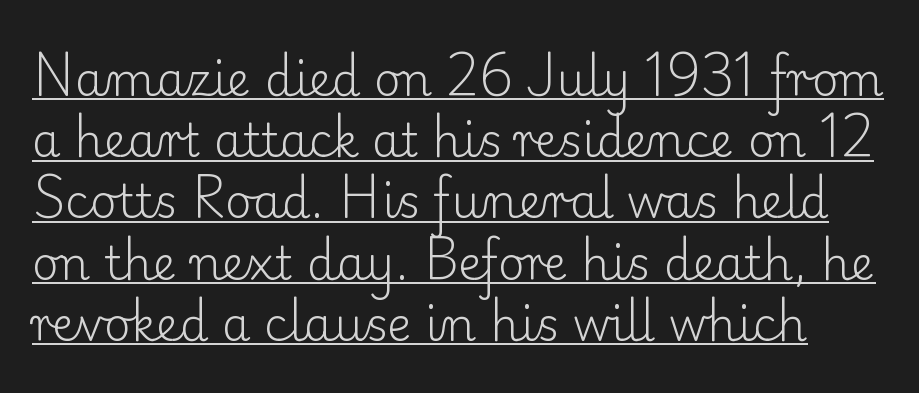
Q: Is the text bold? A: No.
Q: Is the text italic (slanted)? A: No, it is upright.
Q: Is the text underlined? A: Yes.
Q: Is the spacing between letters normal or unusually wide? A: Normal.
Q: Is the spacing between lines tight, normal or loose? A: Normal.
Q: Width (condensed, normal, or wide)? A: Normal.
Q: Stroke contrast? A: Low.
Q: x-height? A: Small.
Q: Monospaced? A: No.
